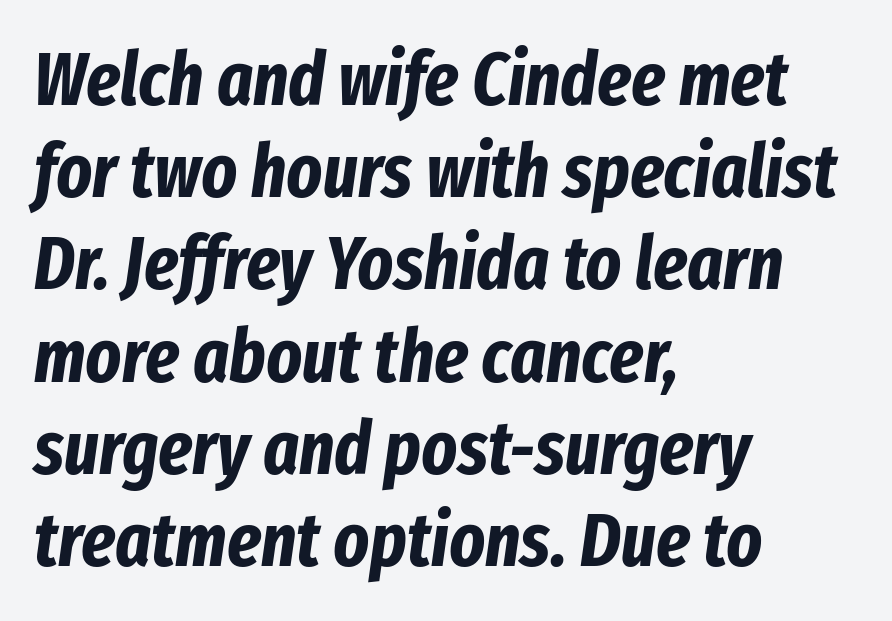
The image shows 75 px bold, condensed type, italic (leaning right); set left-aligned, line spacing 1.23x, normal letter spacing, not underlined; low stroke contrast and a medium x-height.
